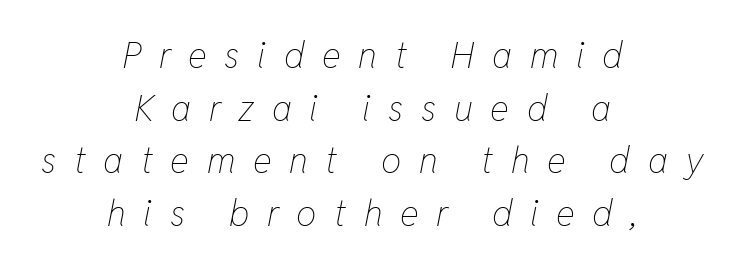
Q: Is the text bold? A: No.
Q: Is the text italic (slanted)? A: Yes, it leans right by about 11 degrees.
Q: Is the text underlined? A: No.
Q: How is the paragraph aligned? A: Centered.
Q: Is the spacing between letters normal or unusually wide? A: Unusually wide.
Q: Is the spacing between lines tight, normal or loose? A: Normal.
Q: Width (condensed, normal, or wide)? A: Condensed.
Q: Stroke contrast? A: Low.
Q: x-height? A: Medium.
Q: Monospaced? A: No.
